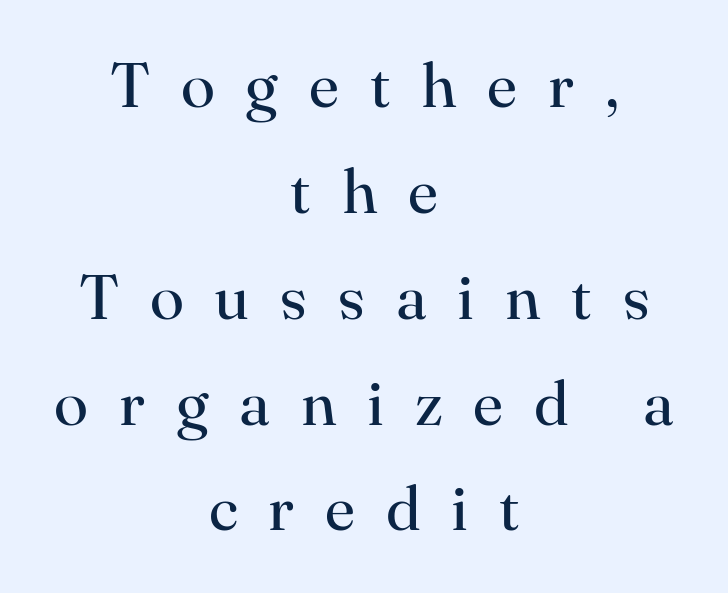
{"serif": "yes", "italic": "no", "bold": "no", "weight": "regular", "width": "normal", "stroke_contrast": "high", "x_height": "small", "monospaced": "no", "underline": "no", "align": "center", "line_spacing": "normal", "line_spacing_ratio": 1.68, "letter_spacing": "wide", "letter_spacing_em": 0.49, "glyph_px": 63}
